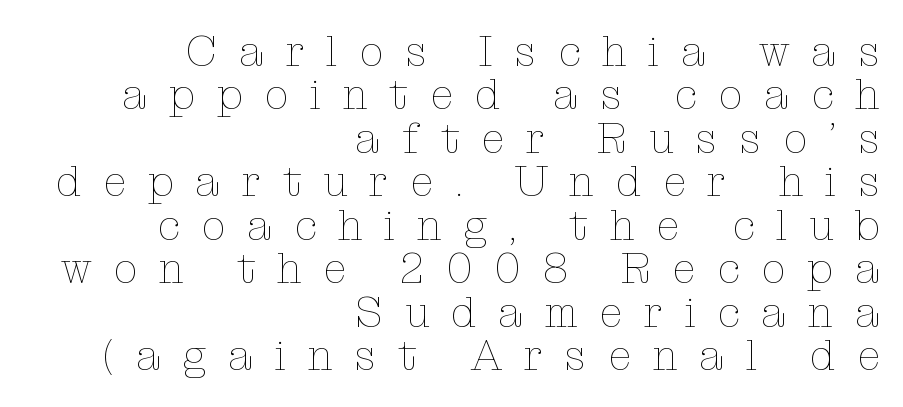
The image shows 43 px thin type, upright; set right-aligned, tight line spacing (1.01x), unusually wide letter spacing (+0.5 em), not underlined; low stroke contrast and a medium x-height.
